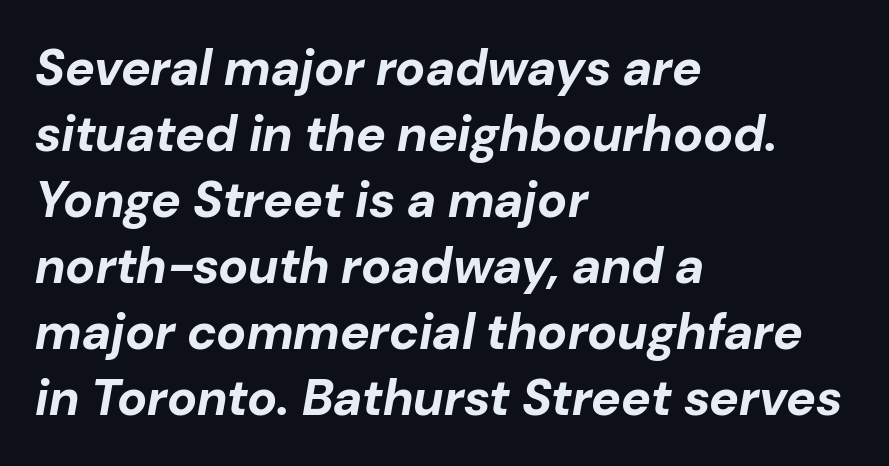
The image shows 50 px bold type, italic (leaning right); set left-aligned, normal line spacing (1.32x), normal letter spacing, not underlined; low stroke contrast and a medium x-height.
